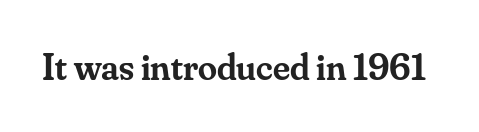
In terms of letterform style, serifs are clearly present. Standard letterfit; no display-style spreading of the glyphs. Glance below the letters and you will spot only blank space. This is the regular roman posture of the typeface.
